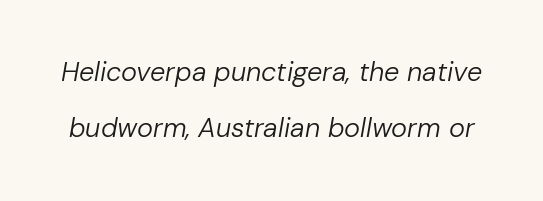
Rule under the text: the space is simply empty. This block would shrink considerably if given ordinary leading; it's expanded now. No chunkiness to these letters — they're not bold. Words appear dense and cohesive because spacing is normal. Characters are canted at an angle relative to the baseline's perpendicular.
